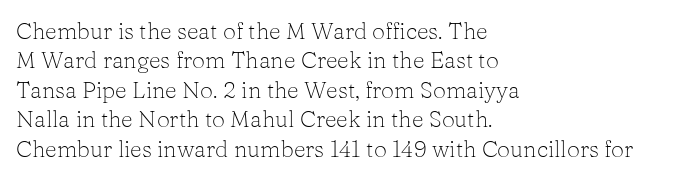
The image shows 23 px text type, upright; set left-aligned, normal line spacing (1.28x), normal letter spacing, not underlined.
